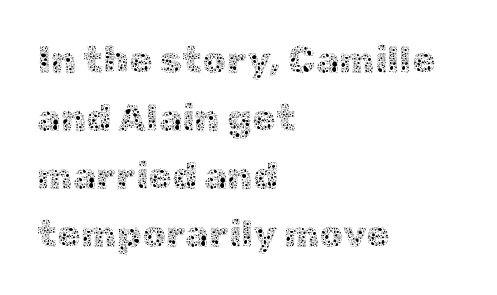
{"italic": "no", "bold": "no", "weight": "thin", "width": "normal", "x_height": "medium", "monospaced": "no", "underline": "no", "align": "left", "line_spacing": "normal", "line_spacing_ratio": 1.53, "letter_spacing": "normal", "letter_spacing_em": 0.0, "glyph_px": 38}
